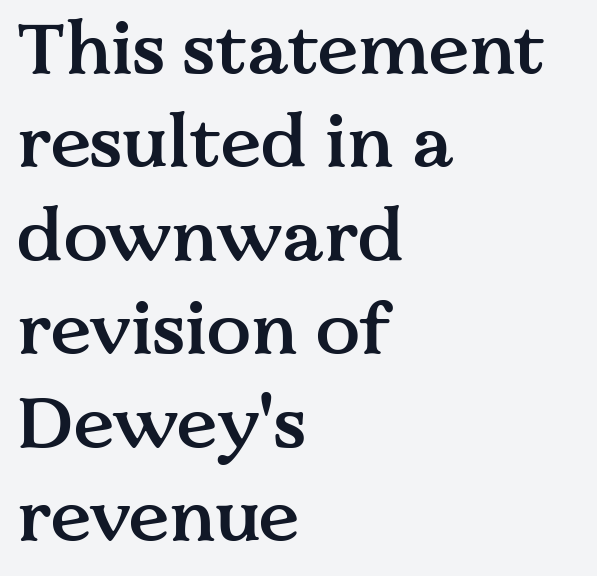
Q: Is the text bold? A: Semi-bold.
Q: Is the text italic (slanted)? A: No, it is upright.
Q: Is the typeface a serif or a sans-serif typeface? A: Serif.
Q: Is the text underlined? A: No.
Q: How is the paragraph aligned? A: Left-aligned.
Q: Is the spacing between letters normal or unusually wide? A: Normal.
Q: Is the spacing between lines tight, normal or loose? A: Normal.
Q: Width (condensed, normal, or wide)? A: Normal.
Q: Stroke contrast? A: Medium.
Q: x-height? A: Medium.
Q: Monospaced? A: No.
